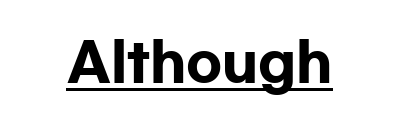
Q: Is the text bold? A: Yes.
Q: Is the text italic (slanted)? A: No, it is upright.
Q: Is the typeface a serif or a sans-serif typeface? A: Sans-serif.
Q: Is the text underlined? A: Yes.
Q: Is the spacing between letters normal or unusually wide? A: Normal.
Q: Width (condensed, normal, or wide)? A: Wide.
Q: Stroke contrast? A: Low.
Q: x-height? A: Medium.
Q: Monospaced? A: No.
